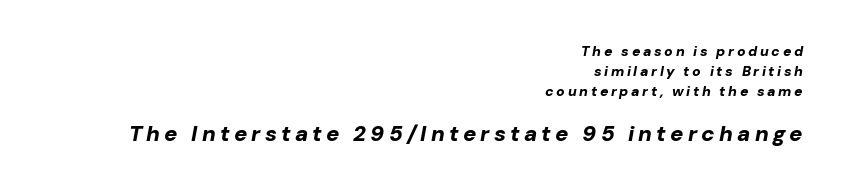
Compared with ordinary roman type, these characters are visibly tilted. The later block is typeset at a bigger size than the earlier block. Nobody drew a line under any word here. Notice how thick the strokes are: this is what a full bold looks like. Horizontal bands of white between lines are of average thickness. The lines are quadded right.
